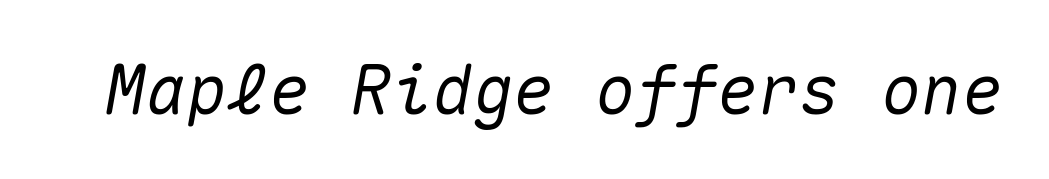
Q: Is the text italic (slanted)? A: Yes, it leans right by about 10 degrees.
Q: Is the text underlined? A: No.
Q: Is the spacing between letters normal or unusually wide? A: Normal.
Q: Width (condensed, normal, or wide)? A: Normal.
Q: Stroke contrast? A: Medium.
Q: x-height? A: Medium.
Q: Monospaced? A: Yes.
